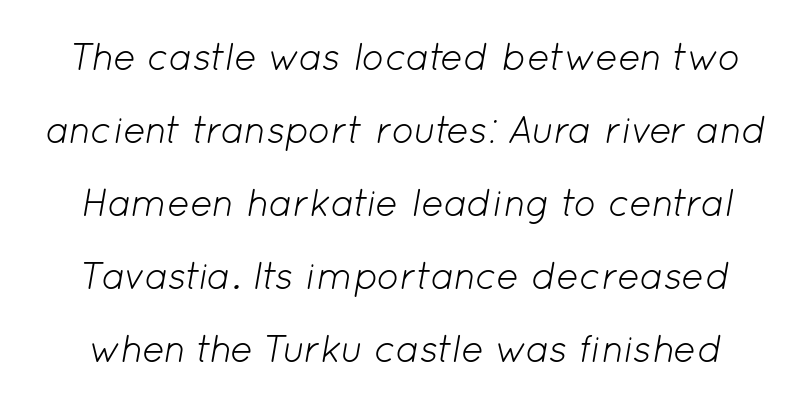
On a weight scale, this lands at 450 or below. The horizontal fit of the characters is conventional and even. The specimen omits any rule beneath the text block's lines. Is this a fixed-width face? No — the glyphs have proportional, varying widths. Italic: yes, the glyphs are oblique. This block would shrink considerably if given ordinary leading; it's expanded now.
